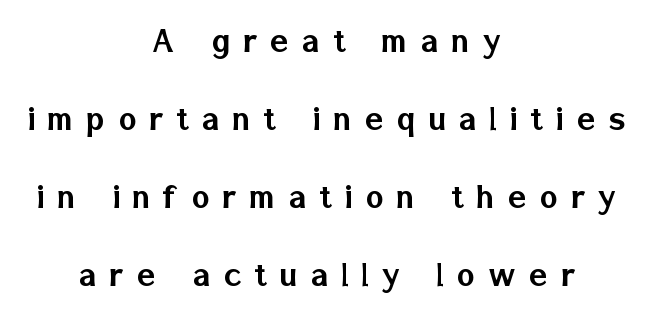
Q: Is the text italic (slanted)? A: No, it is upright.
Q: Is the typeface a serif or a sans-serif typeface? A: Sans-serif.
Q: Is the text underlined? A: No.
Q: How is the paragraph aligned? A: Centered.
Q: Is the spacing between letters normal or unusually wide? A: Unusually wide.
Q: Is the spacing between lines tight, normal or loose? A: Loose.
Q: Width (condensed, normal, or wide)? A: Normal.
Q: Stroke contrast? A: Low.
Q: x-height? A: Medium.
Q: Monospaced? A: No.
